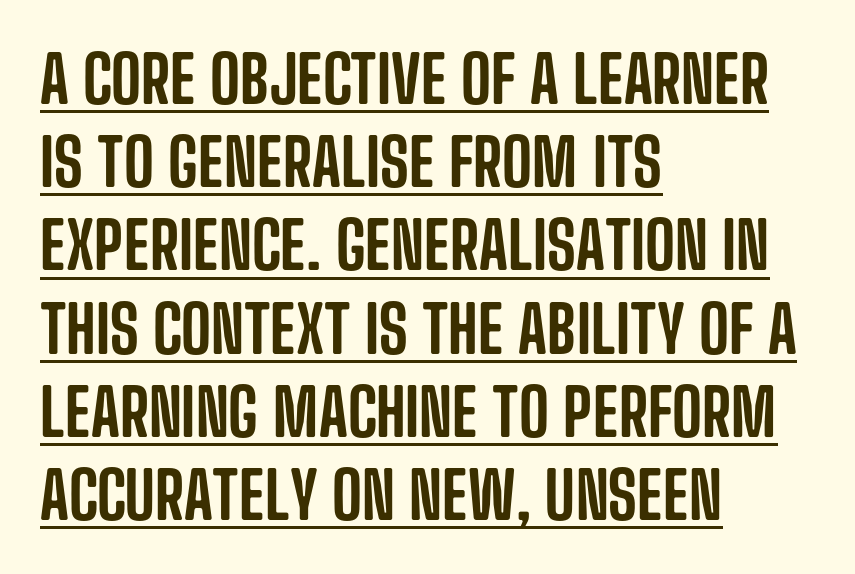
{"serif": "no", "italic": "no", "width": "condensed", "stroke_contrast": "low", "x_height": "large", "monospaced": "no", "underline": "yes", "align": "left", "line_spacing": "normal", "line_spacing_ratio": 1.28, "letter_spacing": "normal", "letter_spacing_em": 0.0, "glyph_px": 65}
